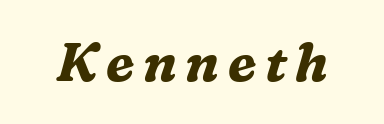
The image shows 53 px bold serif type, italic (leaning right); set not underlined; medium stroke contrast and a medium x-height.
